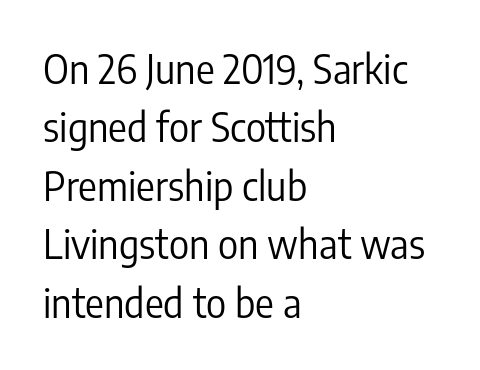
The image shows 39 px regular-weight, condensed sans-serif type, upright; set left-aligned, normal line spacing (1.5x), normal letter spacing, not underlined; low stroke contrast and a medium x-height.
